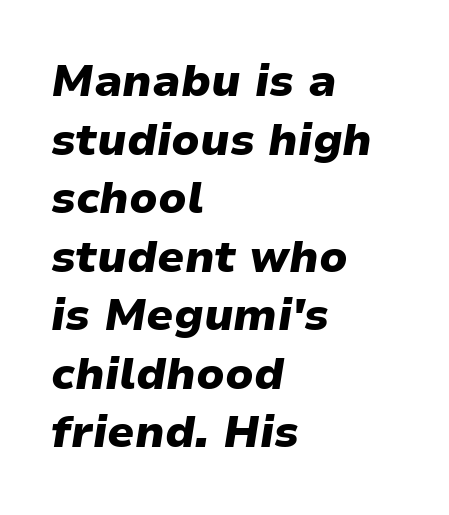
{"italic": "yes", "lean": "right", "slant_degrees": 9, "bold": "yes", "weight": "heavy", "width": "normal", "stroke_contrast": "low", "x_height": "medium", "monospaced": "no", "underline": "no", "align": "left", "line_spacing": "normal", "line_spacing_ratio": 1.33, "letter_spacing": "normal", "letter_spacing_em": 0.0, "glyph_px": 44}
